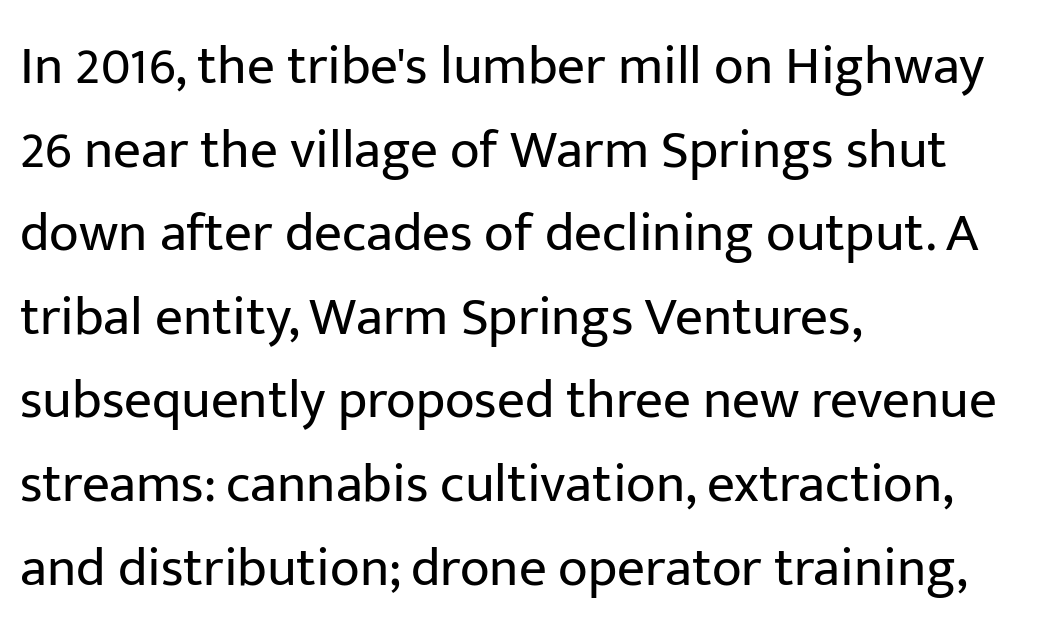
The image shows 55 px regular-weight sans-serif type, upright; set left-aligned, normal line spacing (1.52x), normal letter spacing, not underlined; low stroke contrast and a medium x-height.
